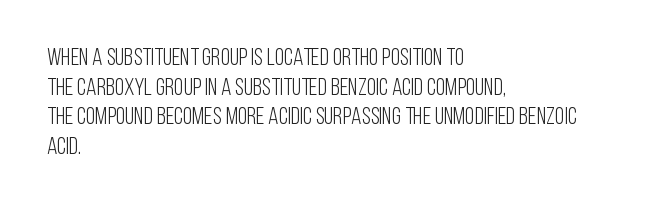
Words appear dense and cohesive because spacing is normal. Stem width sits at or under what a default text font uses. Honestly, there is no underline to notice here at all. The lettering stays uniformly vertical, giving the passage a roman look.
